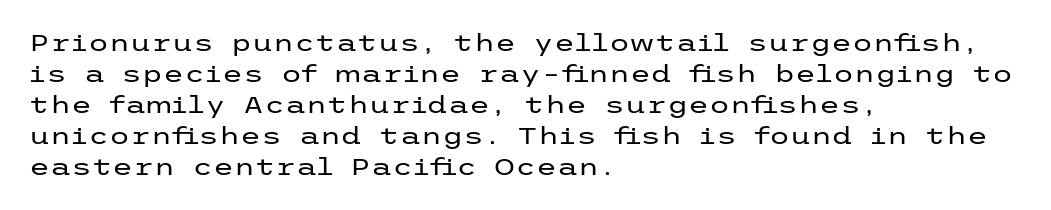
{"italic": "no", "bold": "no", "underline": "no", "align": "left", "line_spacing": "normal", "line_spacing_ratio": 1.29, "letter_spacing": "normal", "letter_spacing_em": 0.0, "glyph_px": 24}
